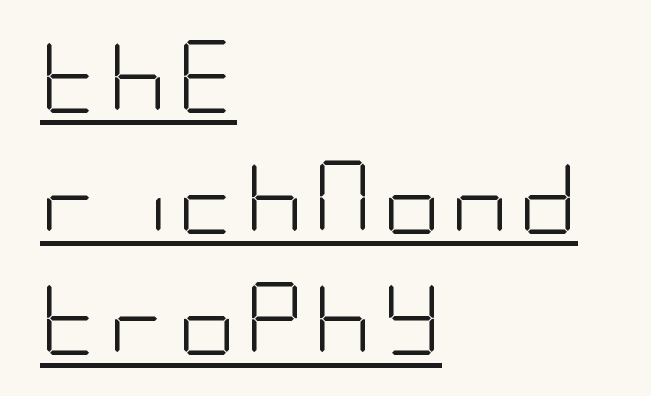
The image shows 73 px light, condensed sans-serif type, upright; set left-aligned, normal line spacing (1.66x), underlined; low stroke contrast and a large x-height.
